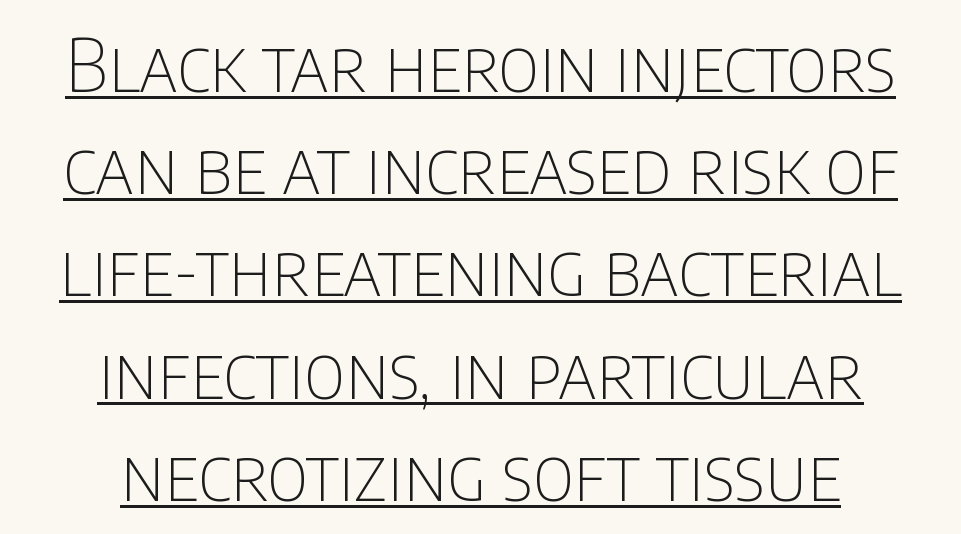
This sample uses an upright cut, with every glyph sitting square on the baseline. These lines stack symmetrically, like a column narrowing and widening about its center. Type style note: lacks serifs. Spacing verdict: proportional, widths tailored to each character. The typesetter has applied underlining to the passage shown. How are the letters spaced? Ordinarily, with no added tracking.
